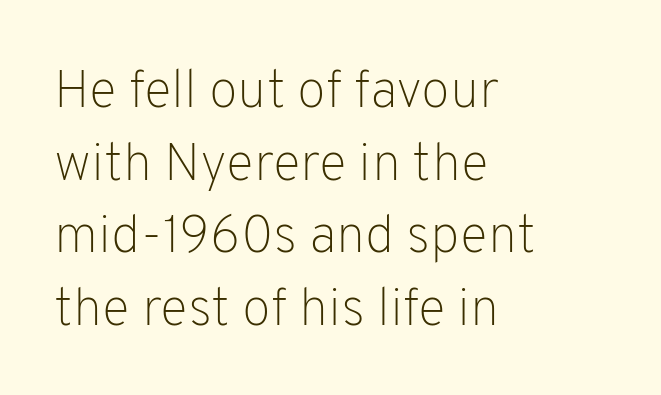
{"serif": "no", "italic": "no", "bold": "no", "weight": "light", "width": "normal", "stroke_contrast": "low", "x_height": "medium", "monospaced": "no", "underline": "no", "align": "left", "line_spacing": "normal", "line_spacing_ratio": 1.37, "letter_spacing": "normal", "letter_spacing_em": 0.0, "glyph_px": 53}
